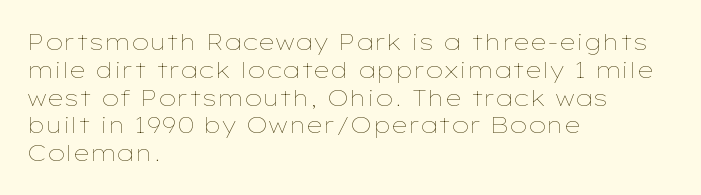
Italic: no, the glyphs are upright roman. Typeset ragged right — the left edge is the straight one. The gaps between neighbouring characters are ordinary and unremarkable. No letter is thick-stroked: the sample isn't bold. Lines of text with bare space underneath.
